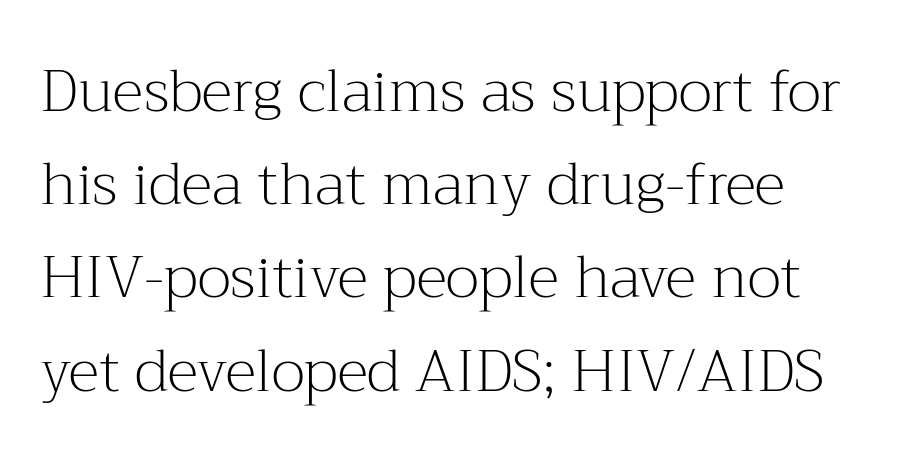
No heavy texture on the line: the type isn't bold. Spacing verdict: proportional, widths tailored to each character. The words here are not underlined. The block of text has a typical density, with ordinary space between rows.
